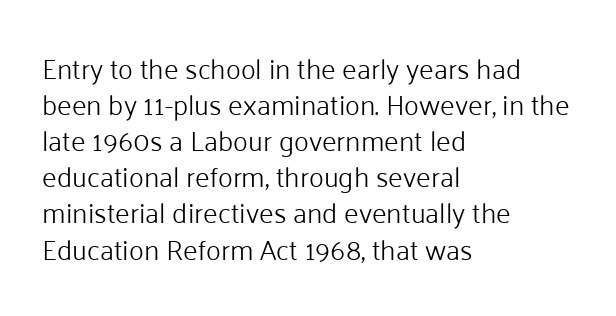
{"serif": "no", "italic": "no", "bold": "no", "weight": "light", "width": "normal", "stroke_contrast": "low", "x_height": "medium", "monospaced": "no", "underline": "no", "align": "left", "line_spacing": "normal", "line_spacing_ratio": 1.29, "letter_spacing": "normal", "letter_spacing_em": 0.0, "glyph_px": 28}
